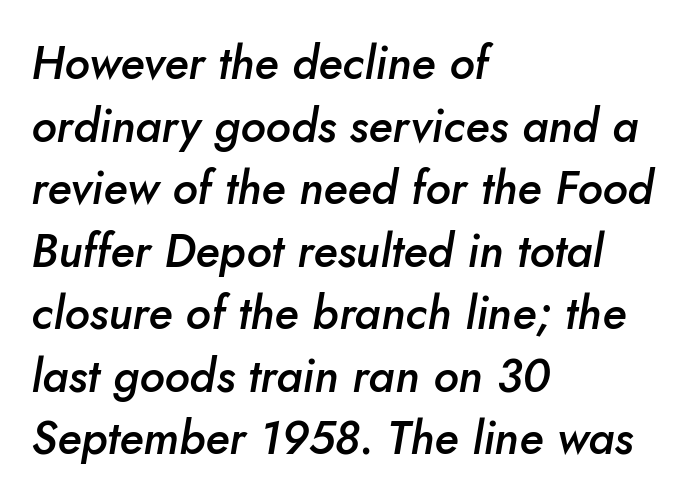
The image shows 46 px semibold type, italic (leaning right); set left-aligned, normal line spacing (1.36x), normal letter spacing, not underlined; low stroke contrast and a small x-height.
